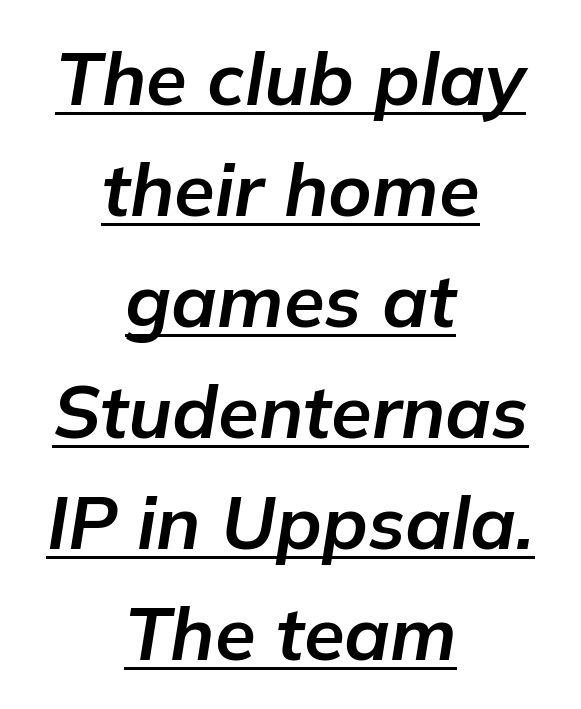
Does a line run under the words? Yes, clearly. These lines are rendered in a variable-pitch font. Which margin do the lines hug? Neither — every line sits in the middle. What stands out about the letter spacing? Nothing — it is the standard amount.
